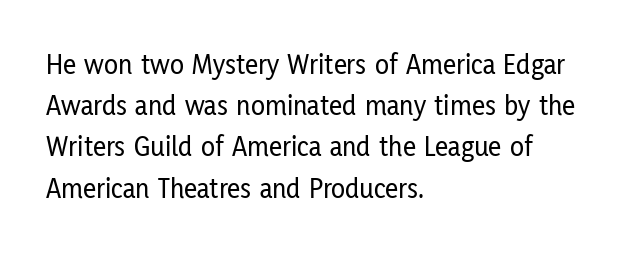
Q: Is the text italic (slanted)? A: No, it is upright.
Q: Is the typeface a serif or a sans-serif typeface? A: Sans-serif.
Q: Is the text underlined? A: No.
Q: How is the paragraph aligned? A: Left-aligned.
Q: Is the spacing between letters normal or unusually wide? A: Normal.
Q: Is the spacing between lines tight, normal or loose? A: Normal.
Q: Width (condensed, normal, or wide)? A: Condensed.
Q: Stroke contrast? A: Low.
Q: x-height? A: Medium.
Q: Monospaced? A: No.
